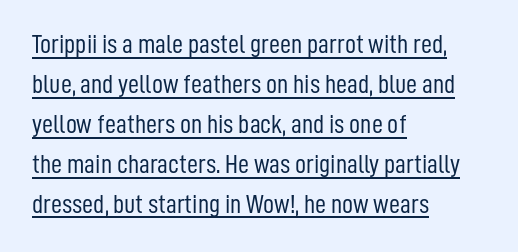
The image shows 27 px text type, upright; set left-aligned, normal line spacing (1.48x), normal letter spacing, underlined.
